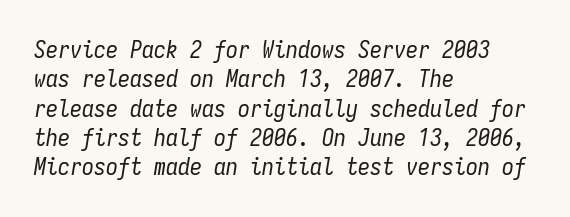
Glyph-to-glyph distance matches everyday printed text. Beneath every word, the page is bare. When letters slant like this, we call the style italic. Caption: face not bold, strokes unweighted.
